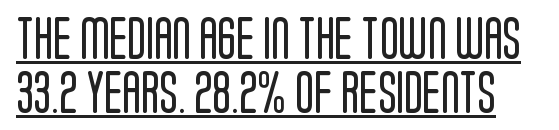
{"serif": "no", "italic": "no", "bold": "no", "weight": "regular", "width": "condensed", "stroke_contrast": "low", "x_height": "large", "monospaced": "no", "underline": "yes", "line_spacing": "normal", "line_spacing_ratio": 1.25, "letter_spacing": "normal", "letter_spacing_em": 0.0, "glyph_px": 43}
